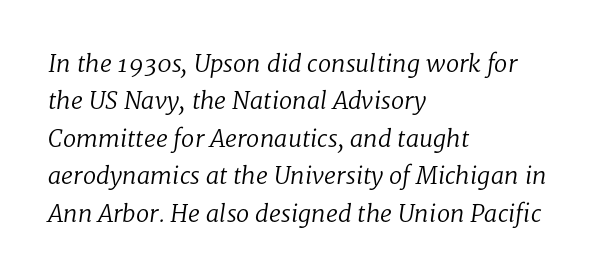
The image shows 24 px text type, italic (leaning right); set left-aligned, normal line spacing (1.56x), normal letter spacing, not underlined.
